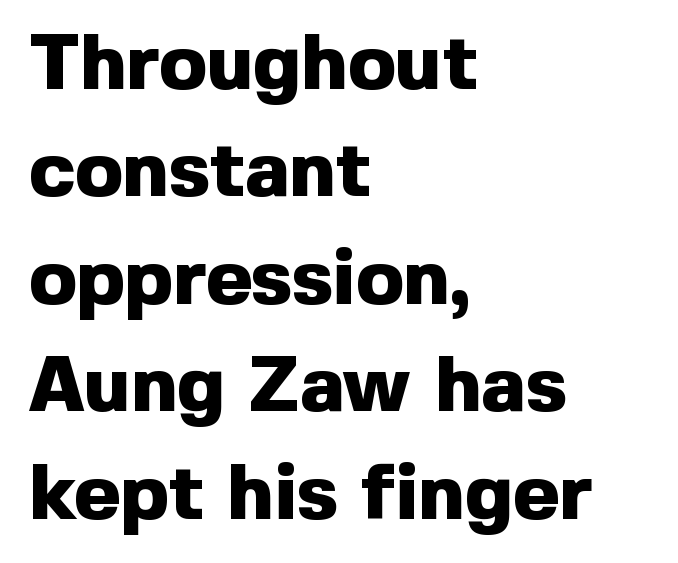
The image shows 79 px heavy sans-serif type, upright; set left-aligned, normal line spacing (1.36x), normal letter spacing, not underlined; a medium x-height.
